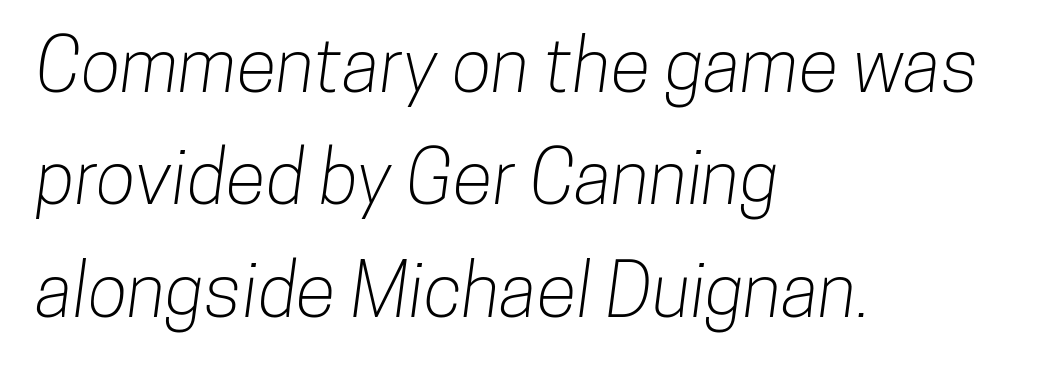
The typeface chosen for these lines omits serifs. Which margin do the lines hug? The left one — the right edge is uneven. The rows are spaced the way most documents space them. The letters advance in unequal steps, a hallmark of proportional type.
